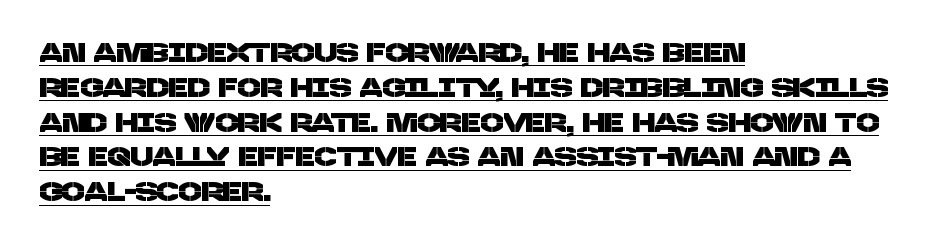
The specimen includes a rule beneath the text block's lines. There is no visible air inserted between adjacent glyphs. Does the leading feel generous? No, just average. Does the copy run flush right? No — it runs flush left.
